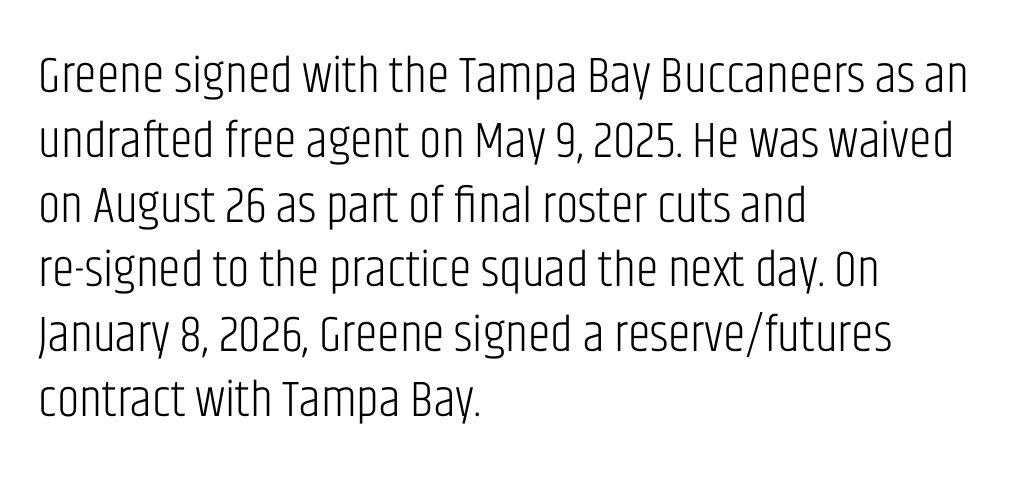
Q: Is the text bold? A: No.
Q: Is the text italic (slanted)? A: No, it is upright.
Q: Is the typeface a serif or a sans-serif typeface? A: Sans-serif.
Q: Is the text underlined? A: No.
Q: How is the paragraph aligned? A: Left-aligned.
Q: Is the spacing between letters normal or unusually wide? A: Normal.
Q: Is the spacing between lines tight, normal or loose? A: Normal.
Q: Width (condensed, normal, or wide)? A: Condensed.
Q: Stroke contrast? A: Low.
Q: x-height? A: Large.
Q: Monospaced? A: No.
